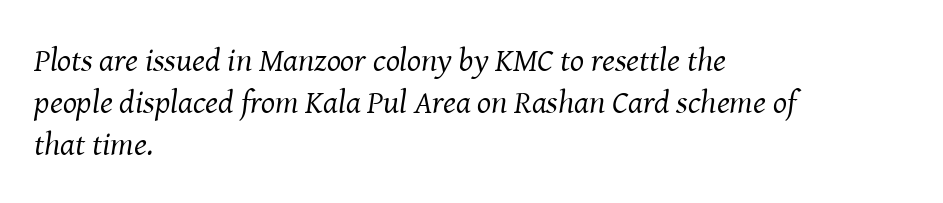
{"serif": "yes", "italic": "yes", "lean": "right", "slant_degrees": 8, "bold": "no", "weight": "regular", "width": "normal", "stroke_contrast": "medium", "x_height": "medium", "monospaced": "no", "underline": "no", "align": "left", "line_spacing": "normal", "line_spacing_ratio": 1.28, "letter_spacing": "normal", "letter_spacing_em": 0.0, "glyph_px": 33}
